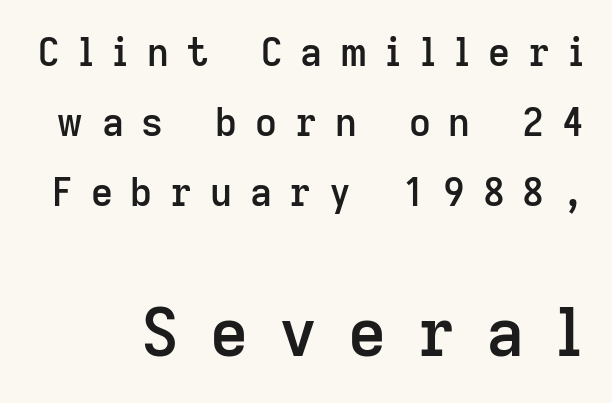
{"serif": "no", "italic": "no", "bold": "semi", "weight": "semibold", "width": "normal", "stroke_contrast": "low", "x_height": "medium", "monospaced": "no", "underline": "no", "line_spacing_ratio": 1.84, "letter_spacing": "wide", "letter_spacing_em": 0.47, "larger_block": "second", "size_ratio": 1.74, "glyph_px": 66}
